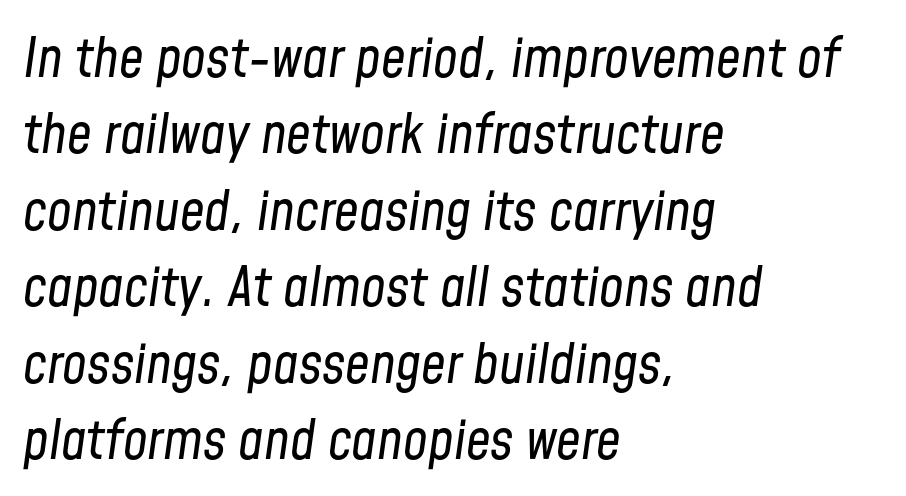
The letters sit at their default tracking, neither squeezed nor spread. Summary of vertical rhythm: regular, with standard interline spacing. In terms of posture, this sample is oblique. Each letter keeps its own natural width here, so spacing adapts to shape. Glance below the letters and you will spot only blank space.
